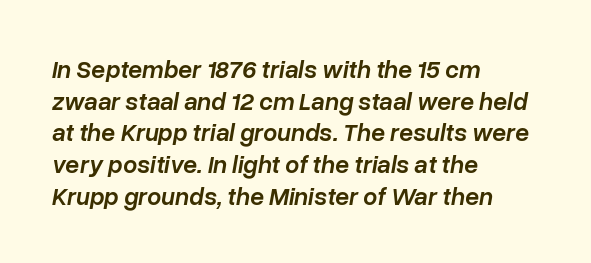
Q: Is the text bold? A: Semi-bold.
Q: Is the text italic (slanted)? A: Yes, it leans right by about 10 degrees.
Q: Is the text underlined? A: No.
Q: How is the paragraph aligned? A: Left-aligned.
Q: Is the spacing between letters normal or unusually wide? A: Normal.
Q: Is the spacing between lines tight, normal or loose? A: Normal.
